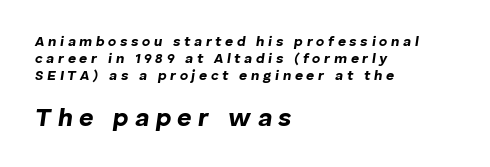
The image shows 25 px bold type, italic (leaning right); set left-aligned, line spacing 1.23x, unusually wide letter spacing (+0.26 em), not underlined; the second (bottom) block is 1.79x larger.
